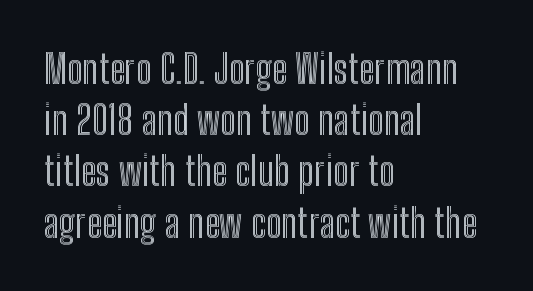
{"italic": "no", "width": "condensed", "x_height": "medium", "monospaced": "no", "underline": "no", "align": "left", "line_spacing": "normal", "line_spacing_ratio": 1.28, "letter_spacing": "normal", "letter_spacing_em": 0.0, "glyph_px": 40}
